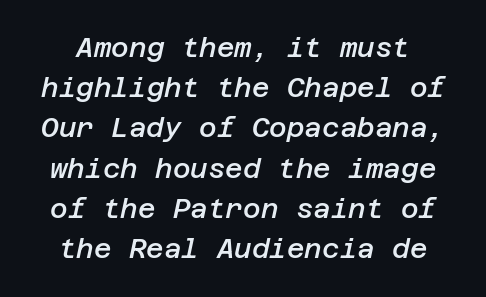
{"italic": "yes", "lean": "right", "slant_degrees": 12, "bold": "semi", "underline": "no", "line_spacing": "normal", "line_spacing_ratio": 1.49, "letter_spacing": "normal", "letter_spacing_em": 0.0, "glyph_px": 27}
